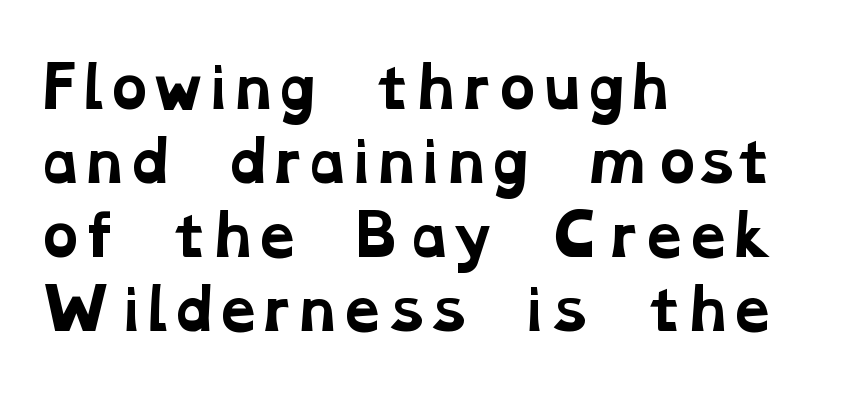
The image shows 56 px bold, wide serif type; set left-aligned, normal line spacing (1.32x), normal letter spacing, not underlined; low stroke contrast and a medium x-height.
